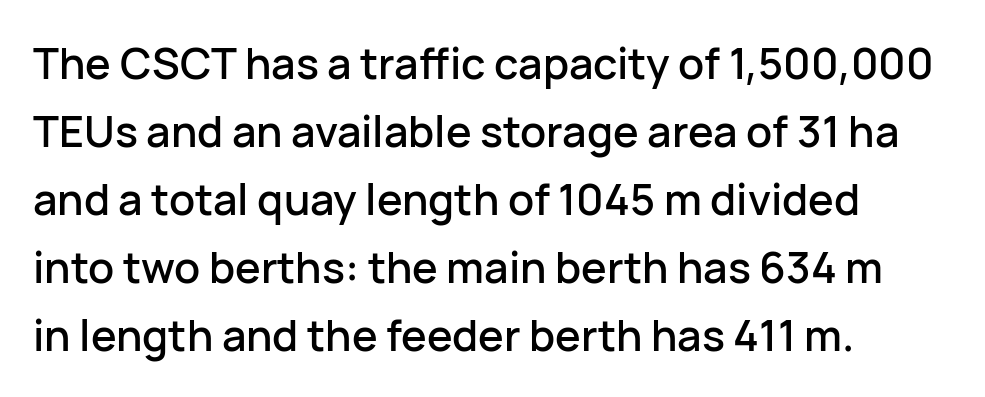
The typeface chosen for these lines omits serifs. A typesetter would call this leading conventional body-copy spacing. Quick note: underline off. The ragged edge is on the right, which tells us the setting is flush left. These lines keep a tight, regular rhythm from letter to letter.
